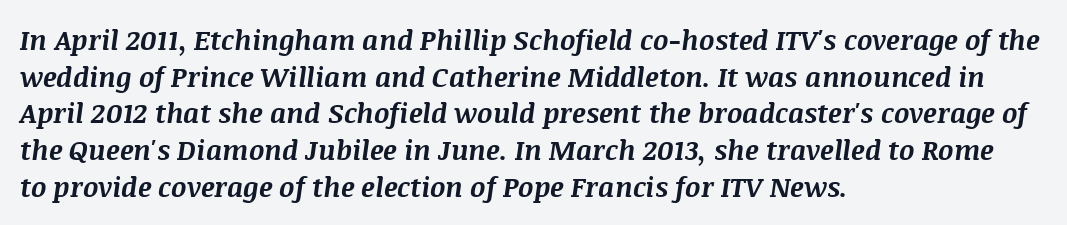
Q: Is the text bold? A: Yes.
Q: Is the text italic (slanted)? A: Yes, it leans right by about 8 degrees.
Q: Is the text underlined? A: No.
Q: How is the paragraph aligned? A: Left-aligned.
Q: Is the spacing between letters normal or unusually wide? A: Normal.
Q: Is the spacing between lines tight, normal or loose? A: Normal.
